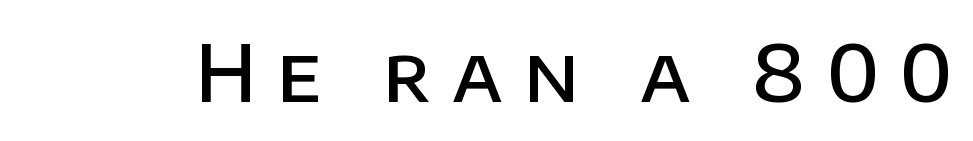
Q: Is the text bold? A: Semi-bold.
Q: Is the text italic (slanted)? A: No, it is upright.
Q: Is the typeface a serif or a sans-serif typeface? A: Sans-serif.
Q: Is the text underlined? A: No.
Q: Is the spacing between letters normal or unusually wide? A: Unusually wide.
Q: Width (condensed, normal, or wide)? A: Normal.
Q: Stroke contrast? A: Low.
Q: x-height? A: Large.
Q: Monospaced? A: No.
